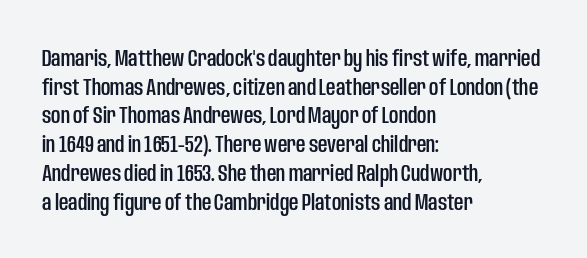
Q: Is the text italic (slanted)? A: No, it is upright.
Q: Is the text underlined? A: No.
Q: How is the paragraph aligned? A: Left-aligned.
Q: Is the spacing between letters normal or unusually wide? A: Normal.
Q: Is the spacing between lines tight, normal or loose? A: Normal.
